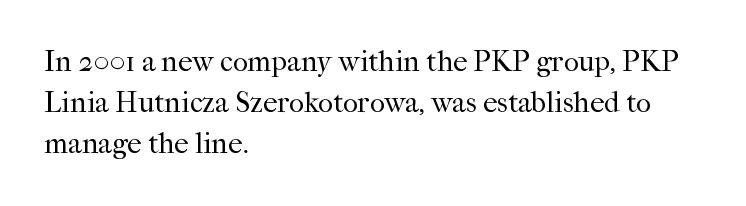
{"serif": "yes", "italic": "no", "bold": "no", "weight": "regular", "width": "normal", "stroke_contrast": "high", "x_height": "medium", "monospaced": "no", "underline": "no", "align": "left", "line_spacing": "normal", "line_spacing_ratio": 1.42, "letter_spacing": "normal", "letter_spacing_em": 0.0, "glyph_px": 29}
